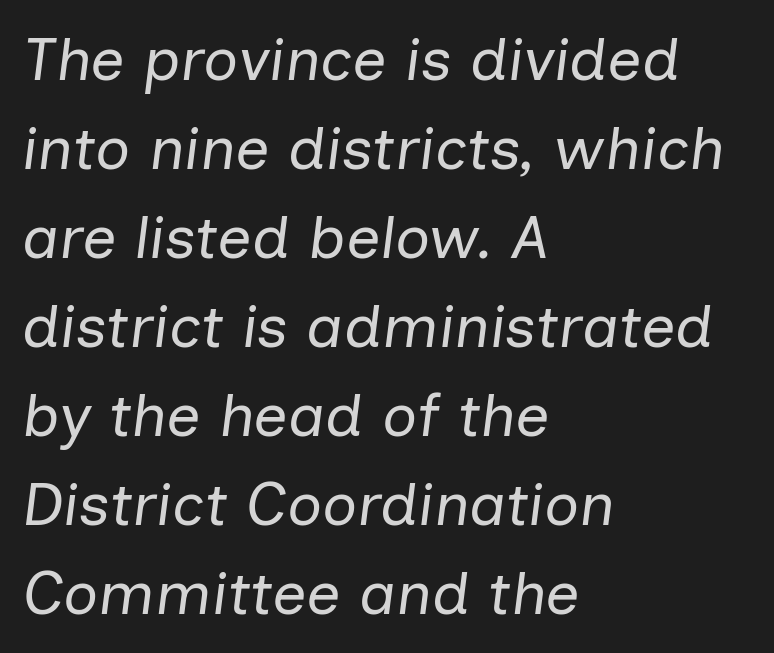
The image shows 61 px regular-weight type, italic (leaning right); set left-aligned, normal line spacing (1.46x), normal letter spacing, not underlined; low stroke contrast and a medium x-height.
